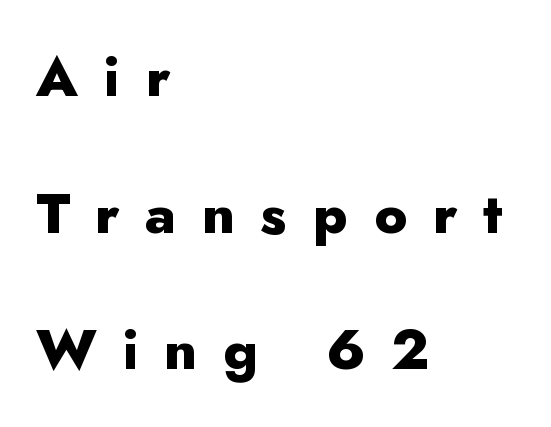
The horizontal fit of the characters is loose and conspicuously gappy. Posture: straight, roman, zero tilt. The letters advance in unequal steps, a hallmark of proportional type. Does the weight exceed regular? Yes, all the way to bold. Teacher's note: observe the even left margin — that is flush-left alignment. The gap between lines stays unmarked.
